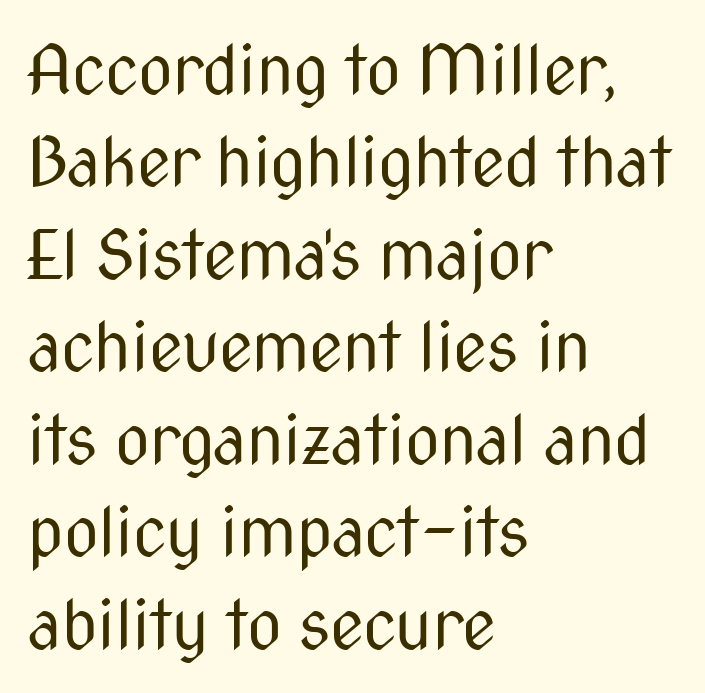
Q: Is the text bold? A: No.
Q: Is the text italic (slanted)? A: No, it is upright.
Q: Is the typeface a serif or a sans-serif typeface? A: Sans-serif.
Q: Is the text underlined? A: No.
Q: How is the paragraph aligned? A: Left-aligned.
Q: Is the spacing between letters normal or unusually wide? A: Normal.
Q: Is the spacing between lines tight, normal or loose? A: Normal.
Q: Width (condensed, normal, or wide)? A: Condensed.
Q: Stroke contrast? A: Medium.
Q: x-height? A: Medium.
Q: Monospaced? A: No.
